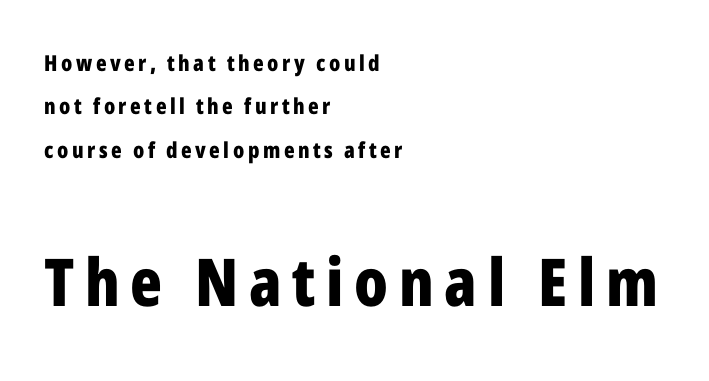
{"serif": "no", "italic": "no", "bold": "yes", "weight": "bold", "width": "condensed", "stroke_contrast": "low", "x_height": "medium", "monospaced": "no", "underline": "no", "align": "left", "line_spacing": "loose", "line_spacing_ratio": 1.97, "larger_block": "second", "size_ratio": 3.0, "glyph_px": 66}
